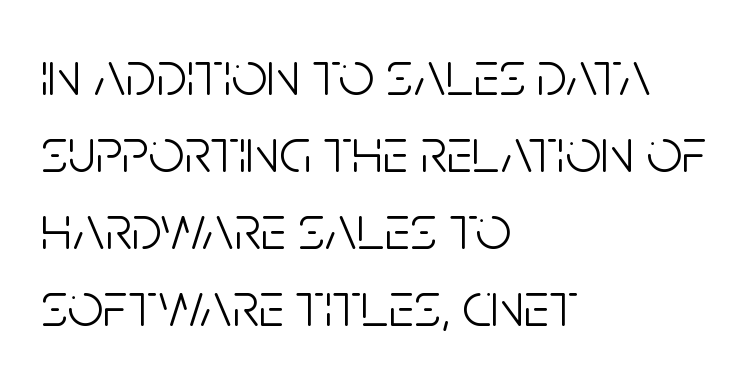
Q: Is the text bold? A: No.
Q: Is the text italic (slanted)? A: No, it is upright.
Q: Is the typeface a serif or a sans-serif typeface? A: Sans-serif.
Q: Is the text underlined? A: No.
Q: How is the paragraph aligned? A: Left-aligned.
Q: Is the spacing between letters normal or unusually wide? A: Normal.
Q: Width (condensed, normal, or wide)? A: Condensed.
Q: Stroke contrast? A: Low.
Q: x-height? A: Large.
Q: Monospaced? A: No.
